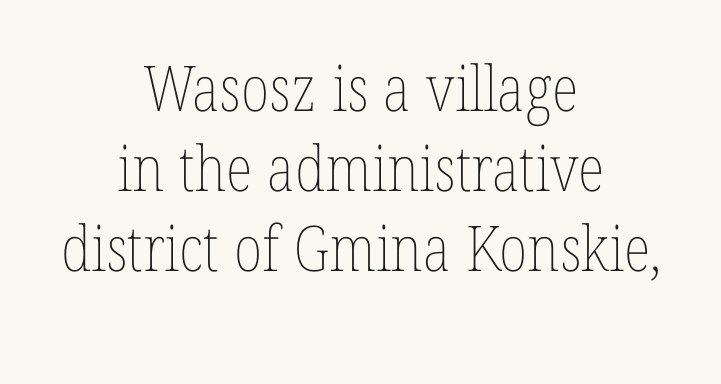
Bold? No — there's no thickening of the strokes. The passage shown is not underscored anywhere. Think of a printed novel: that variable character pitch is what you see here. This rendering uses center alignment, leaving both contours irregular but symmetric. In terms of posture, this sample is upright.
